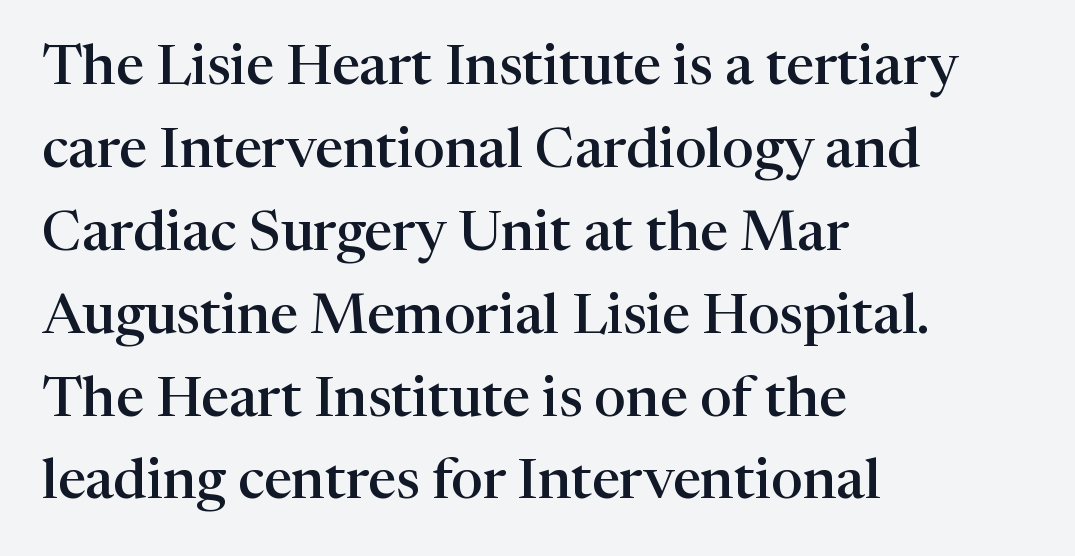
The font is running at a semibold setting, under full bold. The specimen reads as upright at a glance. Visually the block forms a straight wall on the left and a jagged coastline on the right. The rows are spaced the way most documents space them. I'd call this a serif setting — the letters wear small feet.
